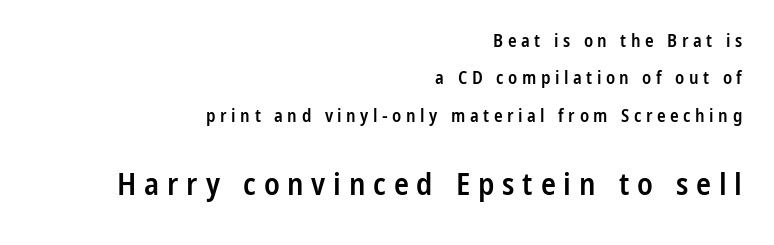
Each new line begins a long way beneath the previous one. Horizontally, the lines are justified to the trailing edge only. The font family rendered here belongs to the sans-serif group. Reading top to bottom, the characters get bigger at the block break. The rendering uses a semibold face; strokes are thickened but not to full bold.
